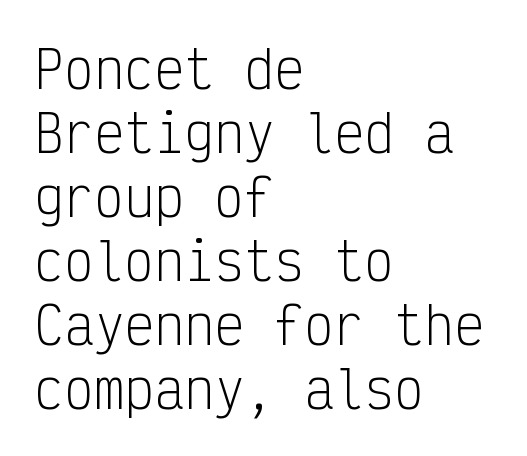
{"serif": "no", "italic": "no", "bold": "no", "weight": "light", "width": "condensed", "stroke_contrast": "low", "x_height": "medium", "monospaced": "yes", "underline": "no", "align": "left", "line_spacing": "normal", "line_spacing_ratio": 1.28, "letter_spacing": "normal", "letter_spacing_em": 0.0, "glyph_px": 50}
